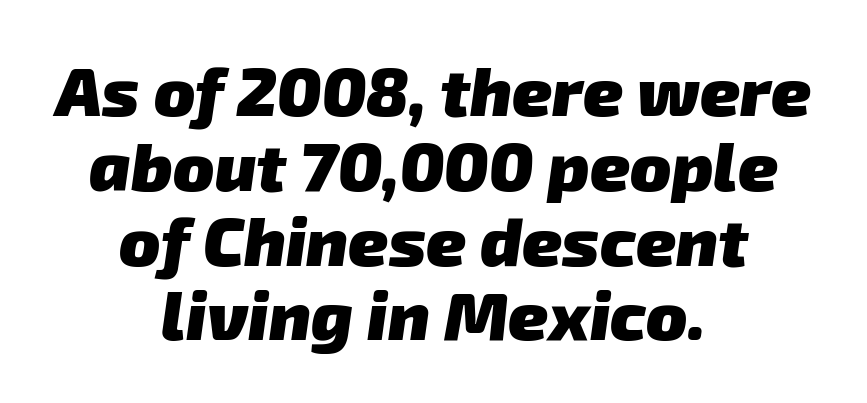
Q: Is the text bold? A: Yes.
Q: Is the typeface a serif or a sans-serif typeface? A: Sans-serif.
Q: Is the text underlined? A: No.
Q: How is the paragraph aligned? A: Centered.
Q: Is the spacing between letters normal or unusually wide? A: Normal.
Q: Is the spacing between lines tight, normal or loose? A: Tight.
Q: Width (condensed, normal, or wide)? A: Normal.
Q: Stroke contrast? A: Low.
Q: x-height? A: Medium.
Q: Monospaced? A: No.
